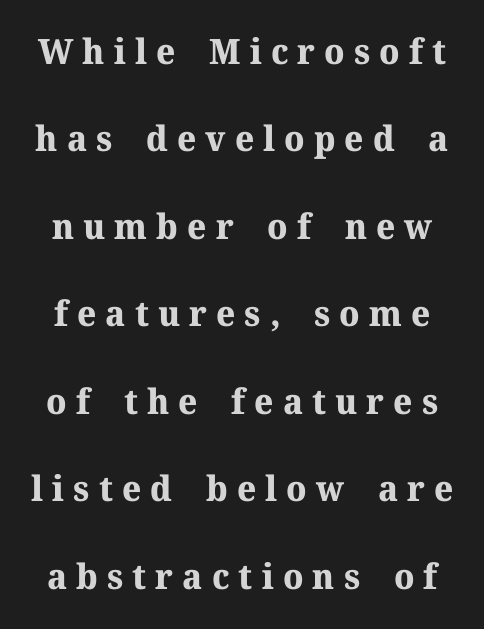
Q: Is the text bold? A: Yes.
Q: Is the text italic (slanted)? A: No, it is upright.
Q: Is the typeface a serif or a sans-serif typeface? A: Serif.
Q: Is the text underlined? A: No.
Q: Is the spacing between letters normal or unusually wide? A: Unusually wide.
Q: Is the spacing between lines tight, normal or loose? A: Loose.
Q: Width (condensed, normal, or wide)? A: Normal.
Q: Stroke contrast? A: Medium.
Q: x-height? A: Medium.
Q: Monospaced? A: No.
